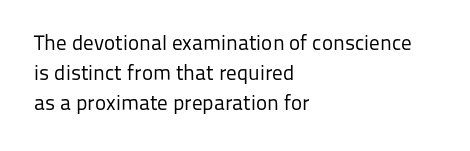
{"italic": "no", "bold": "no", "underline": "no", "align": "left", "line_spacing": "normal", "line_spacing_ratio": 1.43, "letter_spacing": "normal", "letter_spacing_em": 0.0, "glyph_px": 21}
